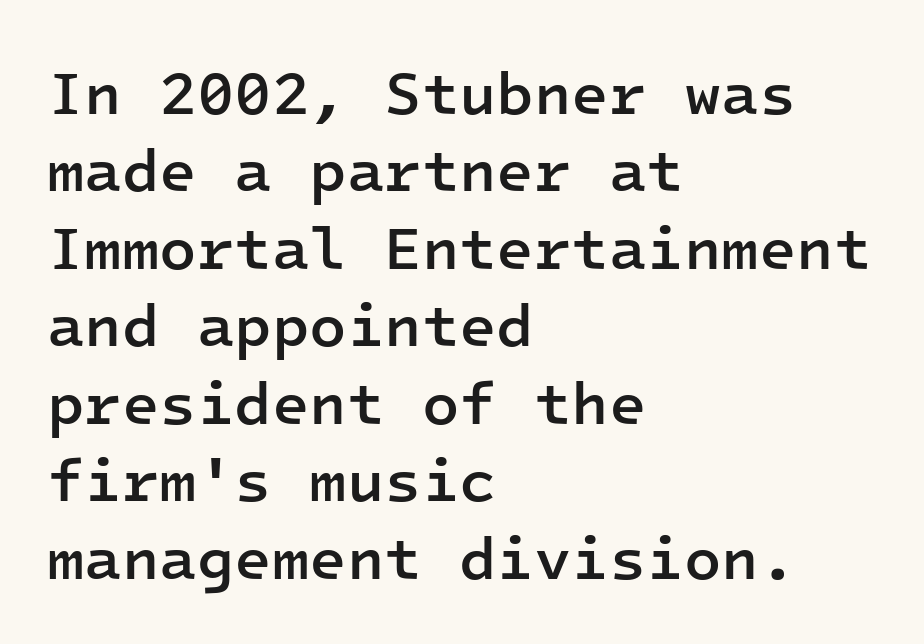
{"serif": "no", "italic": "no", "bold": "semi", "weight": "semibold", "width": "normal", "stroke_contrast": "low", "x_height": "medium", "monospaced": "yes", "underline": "no", "align": "left", "line_spacing": "normal", "line_spacing_ratio": 1.27, "letter_spacing": "normal", "letter_spacing_em": 0.0, "glyph_px": 61}
